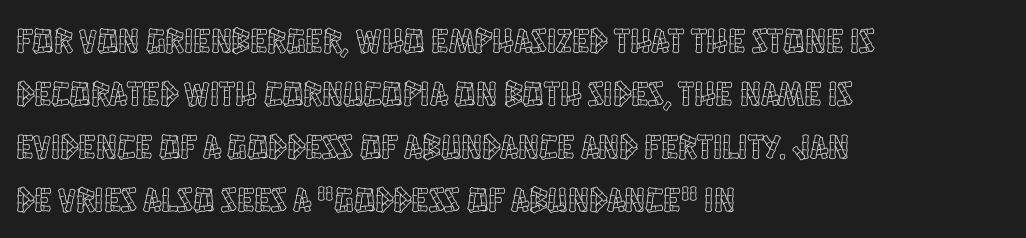
{"italic": "no", "width": "condensed", "x_height": "large", "monospaced": "no", "underline": "no", "align": "left", "line_spacing": "normal", "line_spacing_ratio": 1.51, "letter_spacing": "normal", "letter_spacing_em": 0.0, "glyph_px": 35}
